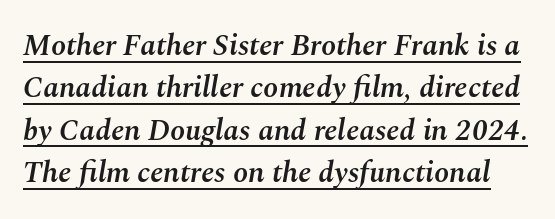
Q: Is the text bold? A: Semi-bold.
Q: Is the text italic (slanted)? A: Yes, it leans right by about 10 degrees.
Q: Is the text underlined? A: Yes.
Q: Is the spacing between letters normal or unusually wide? A: Normal.
Q: Is the spacing between lines tight, normal or loose? A: Normal.
Q: Width (condensed, normal, or wide)? A: Normal.
Q: Stroke contrast? A: Medium.
Q: x-height? A: Medium.
Q: Monospaced? A: No.
